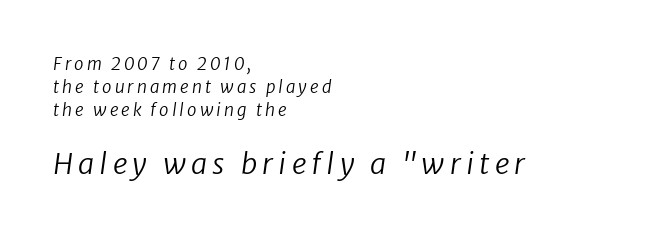
The baseline area is clear. Does the type have serifs? No, each stem ends abruptly. This is not heavy type; no bold has been used. Horizontally, the lines are justified to the leading edge only. Spacing verdict: proportional, widths tailored to each character. Block two is the big one; block one sits smaller above it.
